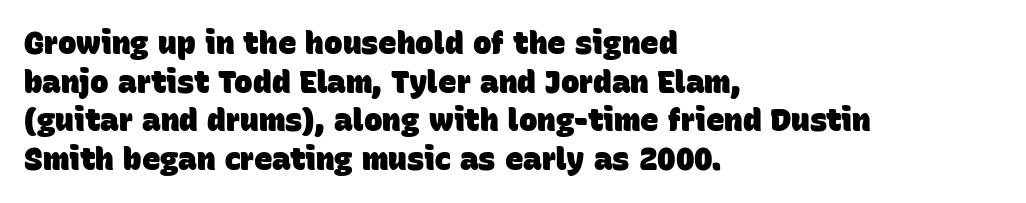
Q: Is the text bold? A: Yes.
Q: Is the typeface a serif or a sans-serif typeface? A: Sans-serif.
Q: Is the text underlined? A: No.
Q: How is the paragraph aligned? A: Left-aligned.
Q: Is the spacing between letters normal or unusually wide? A: Normal.
Q: Is the spacing between lines tight, normal or loose? A: Normal.
Q: Width (condensed, normal, or wide)? A: Normal.
Q: Stroke contrast? A: Low.
Q: x-height? A: Large.
Q: Monospaced? A: No.
